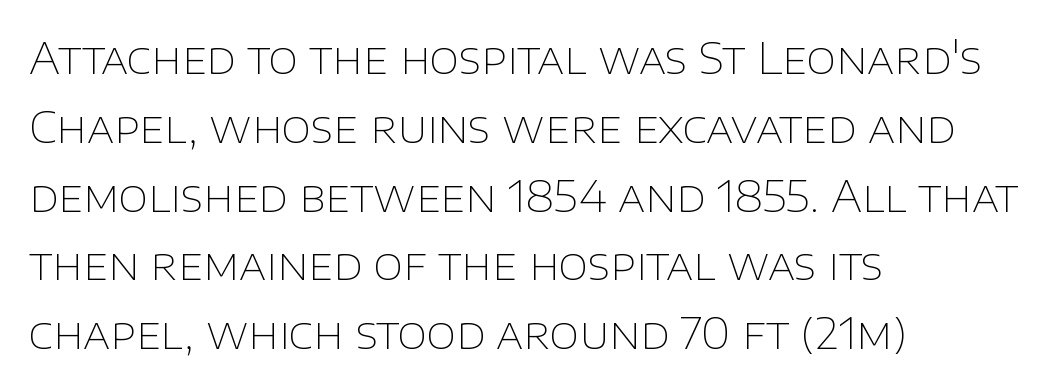
Q: Is the text bold? A: No.
Q: Is the text italic (slanted)? A: No, it is upright.
Q: Is the typeface a serif or a sans-serif typeface? A: Sans-serif.
Q: Is the text underlined? A: No.
Q: How is the paragraph aligned? A: Left-aligned.
Q: Is the spacing between letters normal or unusually wide? A: Normal.
Q: Is the spacing between lines tight, normal or loose? A: Normal.
Q: Width (condensed, normal, or wide)? A: Normal.
Q: Stroke contrast? A: Low.
Q: x-height? A: Large.
Q: Monospaced? A: No.
